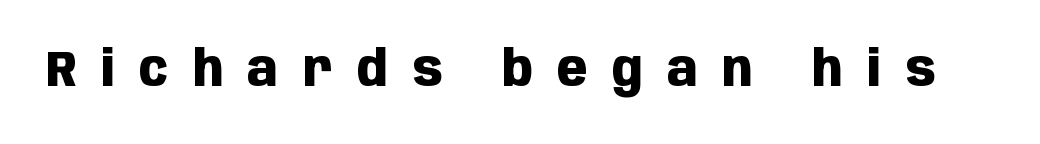
The image shows 50 px heavy, condensed sans-serif type, upright; set unusually wide letter spacing (+0.49 em), not underlined; low stroke contrast and a large x-height.
